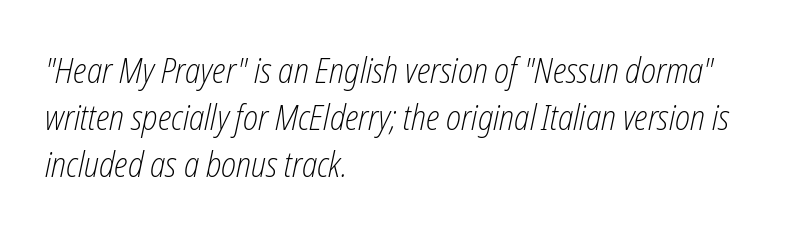
The type is set solid horizontally, with unmodified tracking. Tall strokes in this sample are angled rather than plumb. The passage shown is typed in a proportional face where columns would drift. Nothing heavy about these letters — not bold at all. These lines are set flush left with a ragged right edge. Decoration check: the copy has no underline.
